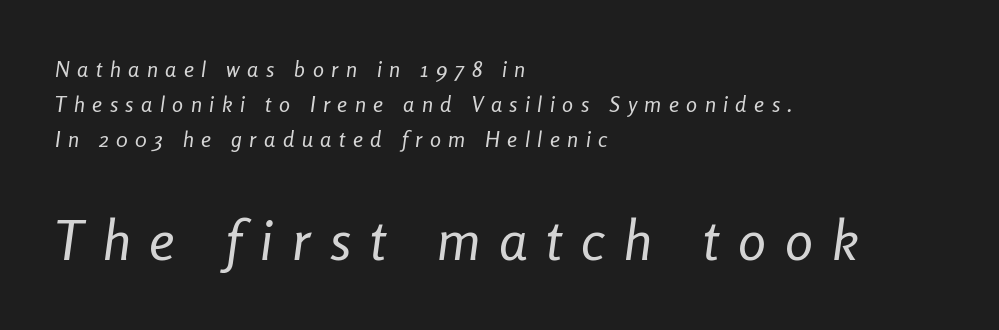
Scale increases going downward across the two blocks. Short and long lines alike share a common starting point at left. This rendering features lettering with no underline. The lines sit at an ordinary, default distance from one another. The passage shown is not bold in any degree.
